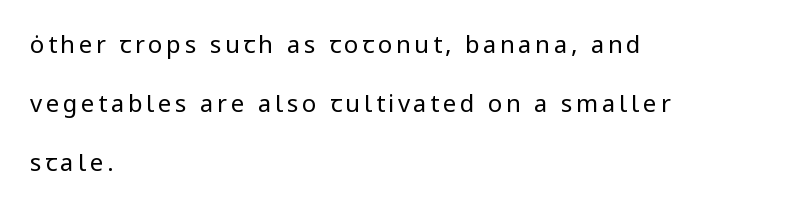
The image shows 24 px text type, upright; set left-aligned, loose line spacing (2.45x), not underlined.
